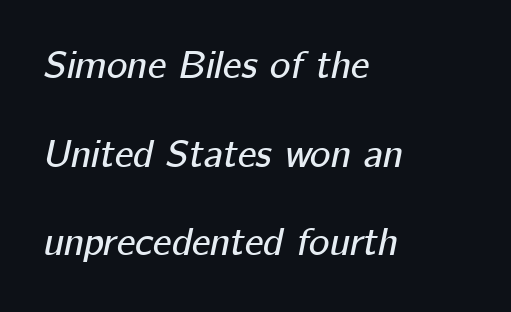
The image shows 39 px text type, italic (leaning right); set left-aligned, loose line spacing (2.27x), normal letter spacing, not underlined; low stroke contrast and a medium x-height.
